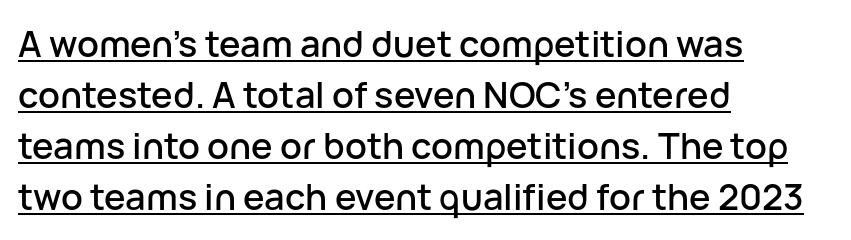
{"serif": "no", "italic": "no", "width": "normal", "stroke_contrast": "low", "x_height": "medium", "monospaced": "no", "underline": "yes", "align": "left", "line_spacing": "normal", "line_spacing_ratio": 1.42, "letter_spacing": "normal", "letter_spacing_em": 0.0, "glyph_px": 36}
